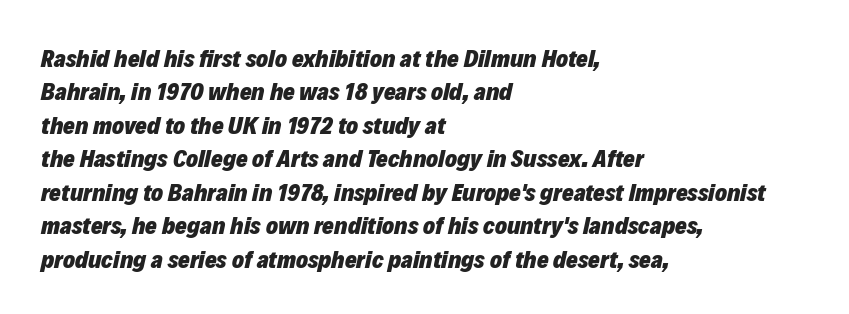
The image shows 25 px bold type, italic (leaning right); set left-aligned, normal line spacing (1.34x), normal letter spacing, not underlined.
